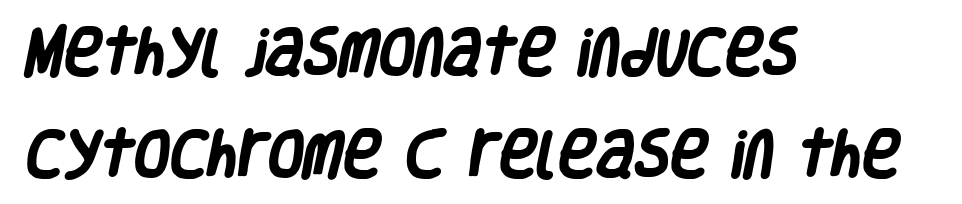
Q: Is the text bold? A: Yes.
Q: Is the typeface a serif or a sans-serif typeface? A: Sans-serif.
Q: Is the text underlined? A: No.
Q: How is the paragraph aligned? A: Left-aligned.
Q: Is the spacing between letters normal or unusually wide? A: Normal.
Q: Is the spacing between lines tight, normal or loose? A: Loose.
Q: Width (condensed, normal, or wide)? A: Condensed.
Q: Stroke contrast? A: Low.
Q: x-height? A: Large.
Q: Monospaced? A: No.
